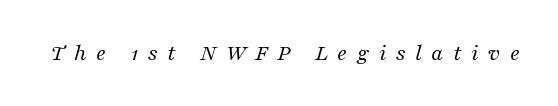
{"italic": "yes", "lean": "right", "slant_degrees": 16, "bold": "no", "underline": "no", "letter_spacing": "wide", "letter_spacing_em": 0.4, "glyph_px": 24}
